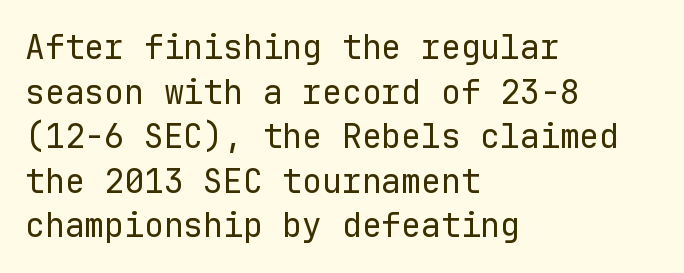
{"serif": "no", "italic": "no", "bold": "no", "weight": "regular", "width": "normal", "stroke_contrast": "low", "x_height": "medium", "monospaced": "yes", "underline": "no", "align": "left", "line_spacing": "normal", "line_spacing_ratio": 1.35, "letter_spacing": "normal", "letter_spacing_em": 0.0, "glyph_px": 33}
